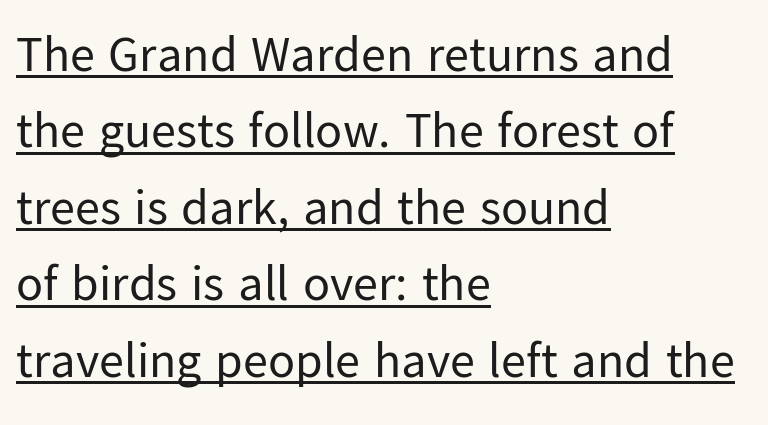
{"serif": "no", "italic": "no", "bold": "no", "weight": "regular", "width": "normal", "stroke_contrast": "low", "x_height": "medium", "monospaced": "no", "underline": "yes", "align": "left", "line_spacing": "normal", "line_spacing_ratio": 1.53, "letter_spacing": "normal", "letter_spacing_em": 0.0, "glyph_px": 50}
